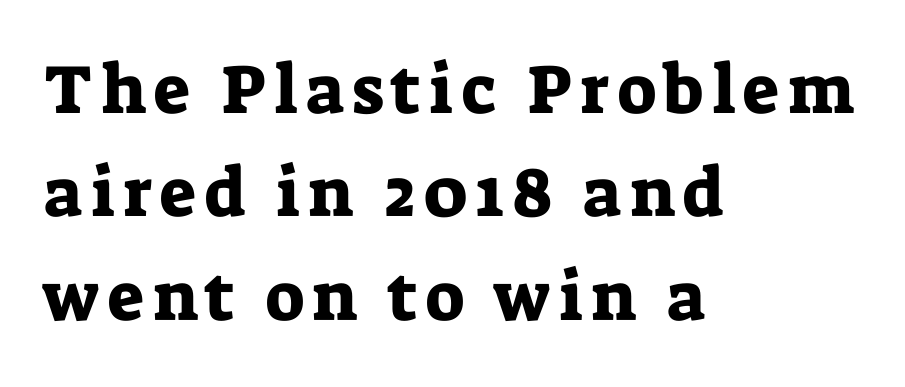
The image shows 69 px serif type, upright; set left-aligned, normal line spacing (1.5x), not underlined; low stroke contrast and a medium x-height.
